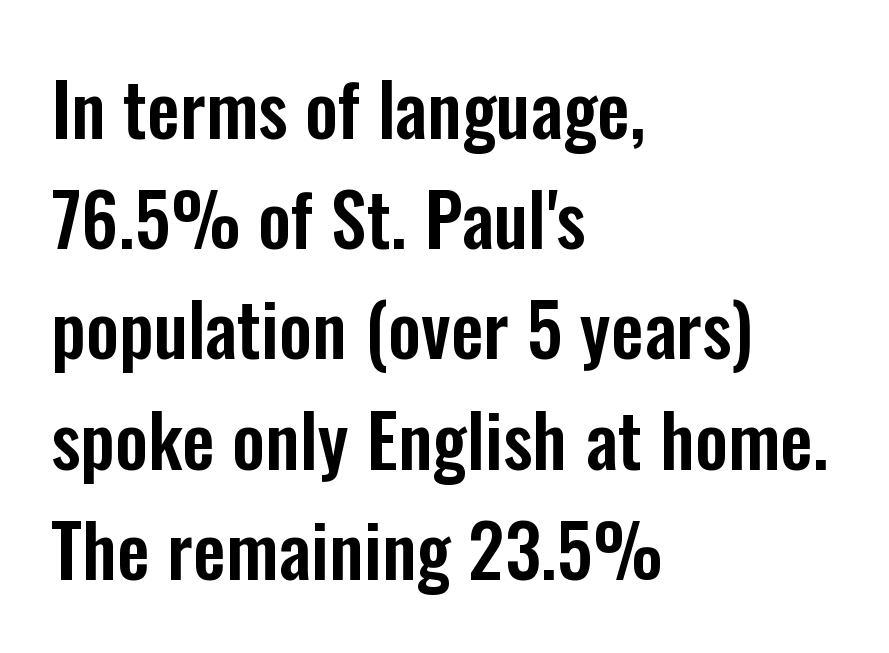
The image shows 73 px condensed sans-serif type, upright; set left-aligned, normal line spacing (1.51x), normal letter spacing, not underlined; low stroke contrast and a medium x-height.
